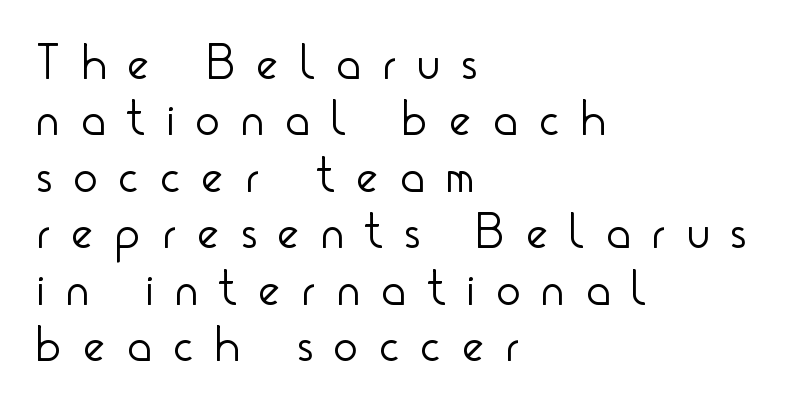
The image shows 50 px light, condensed sans-serif type, upright; set left-aligned, tight line spacing (1.13x), unusually wide letter spacing (+0.45 em), not underlined; low stroke contrast and a small x-height.
